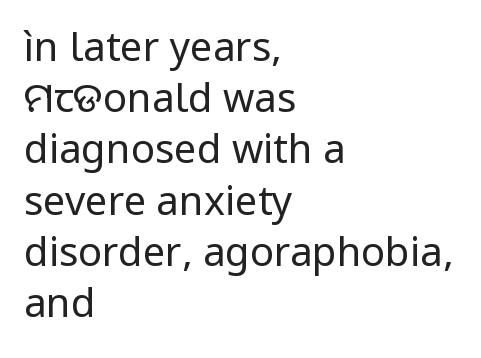
{"serif": "no", "italic": "no", "bold": "no", "weight": "regular", "width": "normal", "stroke_contrast": "low", "x_height": "medium", "monospaced": "no", "underline": "no", "align": "left", "line_spacing": "normal", "line_spacing_ratio": 1.28, "letter_spacing": "normal", "letter_spacing_em": 0.0, "glyph_px": 40}
